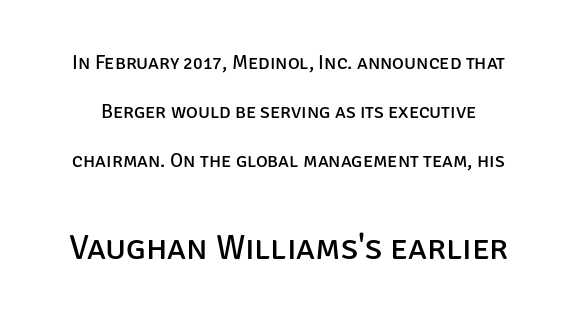
Note: no serifs on the glyphs. You can tell it's not italic because the verticals are truly vertical. Nobody drew a line under any word here. Note: smaller setting up top, larger setting below. Widely set lines give the paragraph a tall, airy silhouette. Is the stroke heavy? The answer is a plain regular-or-lighter.
